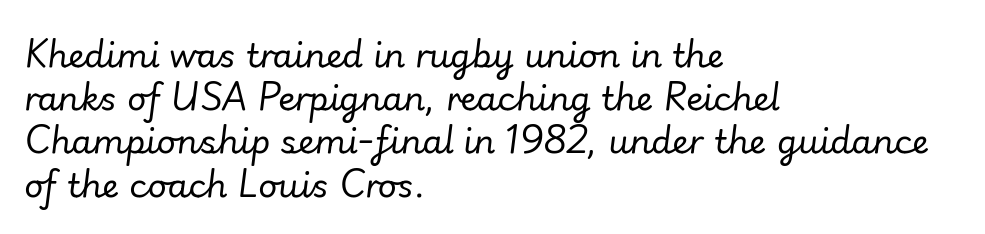
The image shows 33 px regular-weight type, italic (leaning right); set left-aligned, normal line spacing (1.31x), normal letter spacing, not underlined; low stroke contrast and a small x-height.
